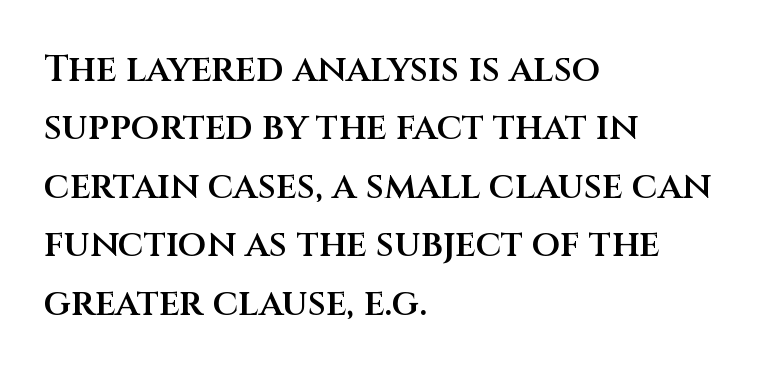
Every stem runs plumb, perpendicular to the baseline. A typesetter would call this leading conventional body-copy spacing. Does the copy run flush right? No — it runs flush left. Unmarked baselines from the first word to the last. The passage shown is typed in a proportional face where columns would drift.
